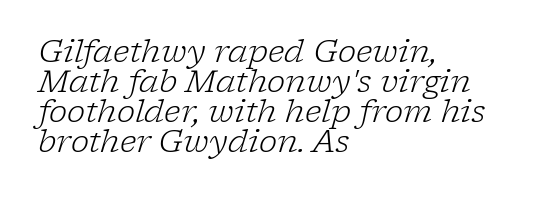
The image shows 31 px light serif type, italic (leaning right); set left-aligned, tight line spacing (0.97x), normal letter spacing, not underlined; low stroke contrast and a medium x-height.
